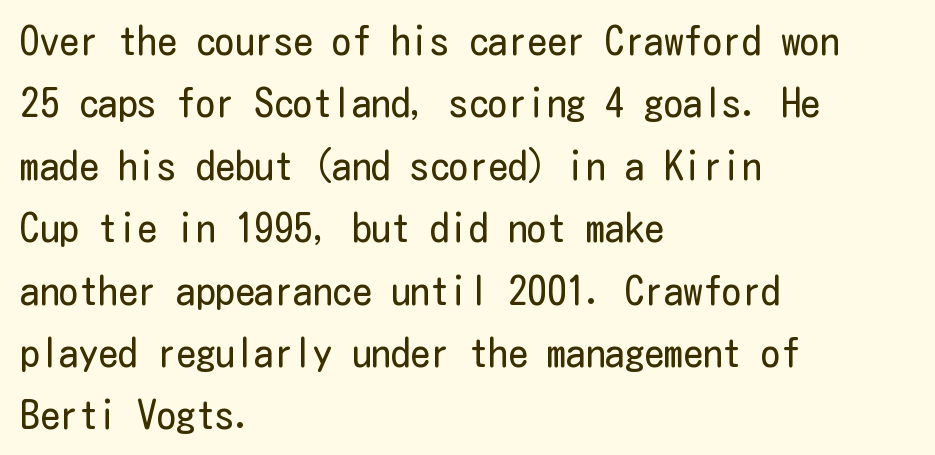
{"serif": "no", "italic": "no", "bold": "no", "weight": "regular", "width": "condensed", "stroke_contrast": "low", "x_height": "medium", "underline": "no", "align": "left", "line_spacing": "normal", "line_spacing_ratio": 1.6, "letter_spacing": "normal", "letter_spacing_em": 0.0, "glyph_px": 39}
